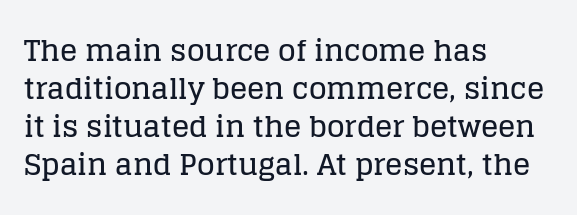
The image shows 29 px serif type, upright; set left-aligned, normal line spacing (1.31x), normal letter spacing, not underlined; low stroke contrast and a large x-height.
